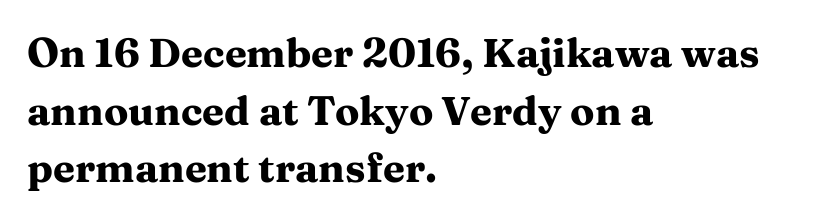
{"serif": "yes", "italic": "no", "bold": "yes", "weight": "heavy", "width": "wide", "stroke_contrast": "medium", "x_height": "medium", "monospaced": "no", "underline": "no", "align": "left", "line_spacing": "normal", "line_spacing_ratio": 1.44, "letter_spacing": "normal", "letter_spacing_em": 0.0, "glyph_px": 40}
